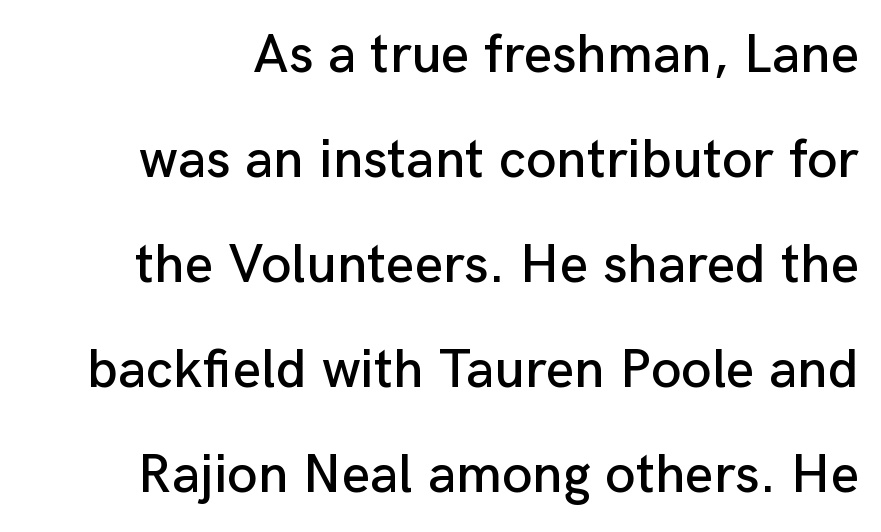
The image shows 55 px sans-serif type, upright; set loose line spacing (1.91x), normal letter spacing, not underlined; low stroke contrast and a medium x-height.
